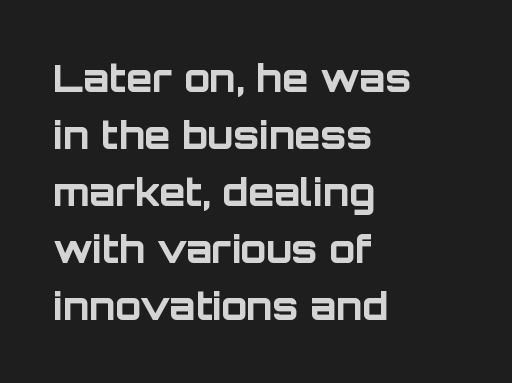
Q: Is the text bold? A: Yes.
Q: Is the text italic (slanted)? A: No, it is upright.
Q: Is the typeface a serif or a sans-serif typeface? A: Sans-serif.
Q: Is the text underlined? A: No.
Q: How is the paragraph aligned? A: Left-aligned.
Q: Is the spacing between letters normal or unusually wide? A: Normal.
Q: Is the spacing between lines tight, normal or loose? A: Normal.
Q: Width (condensed, normal, or wide)? A: Normal.
Q: Stroke contrast? A: Low.
Q: x-height? A: Large.
Q: Monospaced? A: No.
